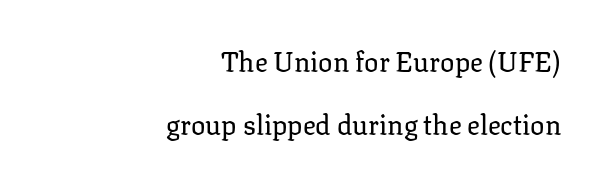
The image shows 27 px text type, upright; set right-aligned, loose line spacing (2.34x), normal letter spacing, not underlined.
